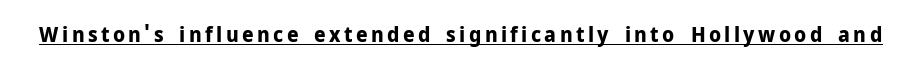
{"italic": "no", "bold": "yes", "underline": "yes", "glyph_px": 21}
